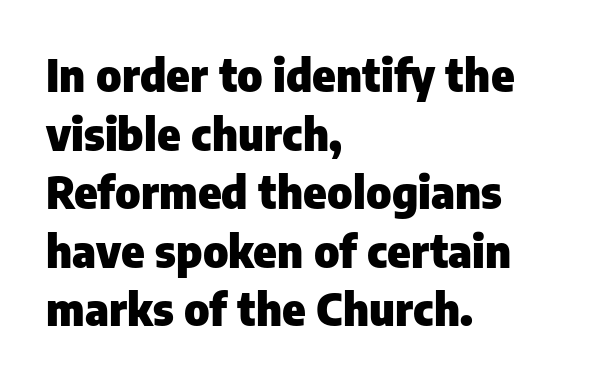
The image shows 44 px heavy sans-serif type, upright; set left-aligned, normal line spacing (1.33x), normal letter spacing, not underlined; low stroke contrast and a medium x-height.
